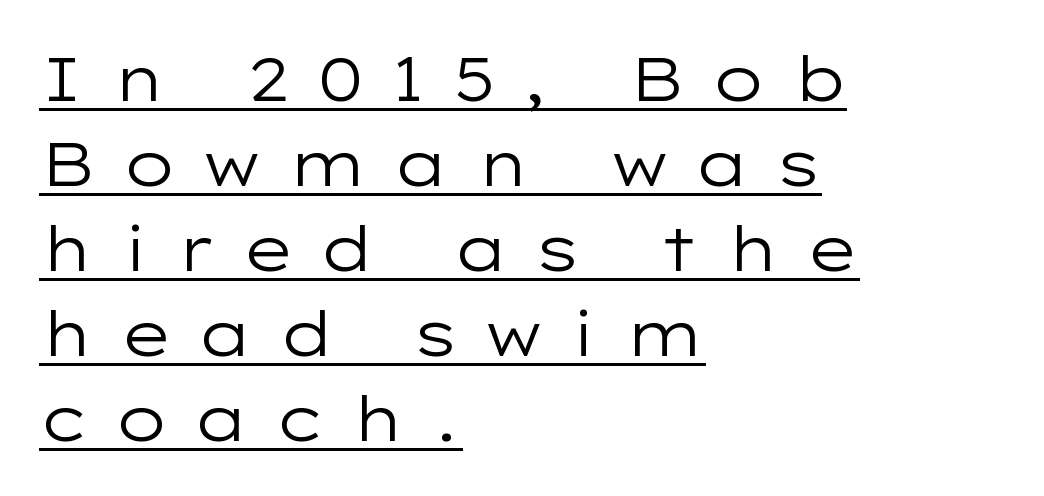
Q: Is the text bold? A: No.
Q: Is the text italic (slanted)? A: No, it is upright.
Q: Is the typeface a serif or a sans-serif typeface? A: Sans-serif.
Q: Is the text underlined? A: Yes.
Q: How is the paragraph aligned? A: Left-aligned.
Q: Is the spacing between letters normal or unusually wide? A: Unusually wide.
Q: Is the spacing between lines tight, normal or loose? A: Normal.
Q: Width (condensed, normal, or wide)? A: Wide.
Q: Stroke contrast? A: Low.
Q: x-height? A: Medium.
Q: Monospaced? A: No.
